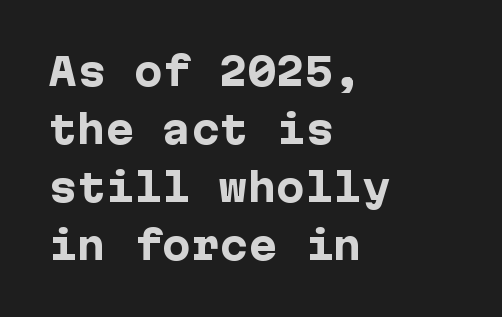
Type style note: lacks serifs. Horizontal bands of white between lines are of average thickness. The lines are quadded left. The lettering stays uniformly vertical, giving the passage a roman look. Descenders are the only things crossing below the line.
